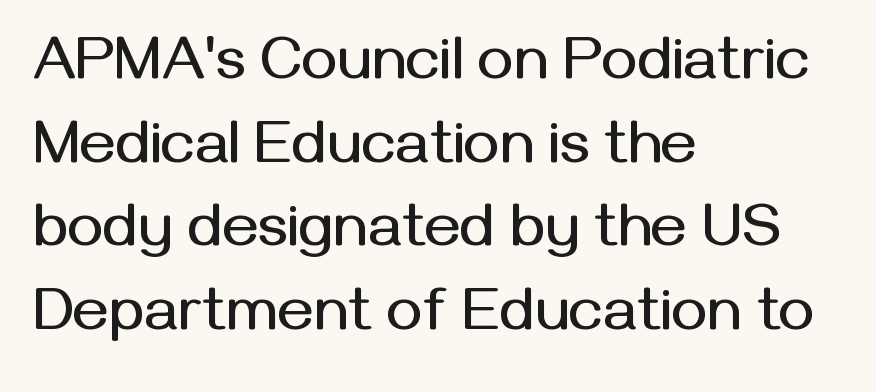
The image shows 61 px sans-serif type, upright; set left-aligned, normal line spacing (1.37x), normal letter spacing, not underlined; medium stroke contrast and a medium x-height.
